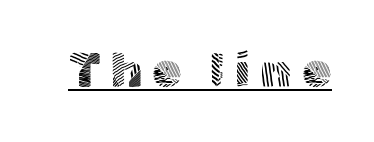
The image shows 47 px light sans-serif type, upright; set unusually wide letter spacing (+0.21 em), underlined; a medium x-height.
